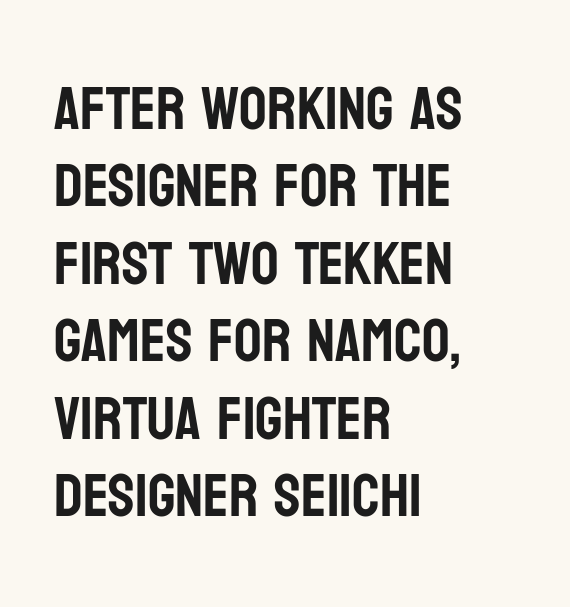
{"serif": "no", "italic": "no", "width": "condensed", "stroke_contrast": "low", "x_height": "large", "monospaced": "no", "underline": "no", "align": "left", "line_spacing": "normal", "line_spacing_ratio": 1.27, "letter_spacing": "normal", "letter_spacing_em": 0.0, "glyph_px": 61}
